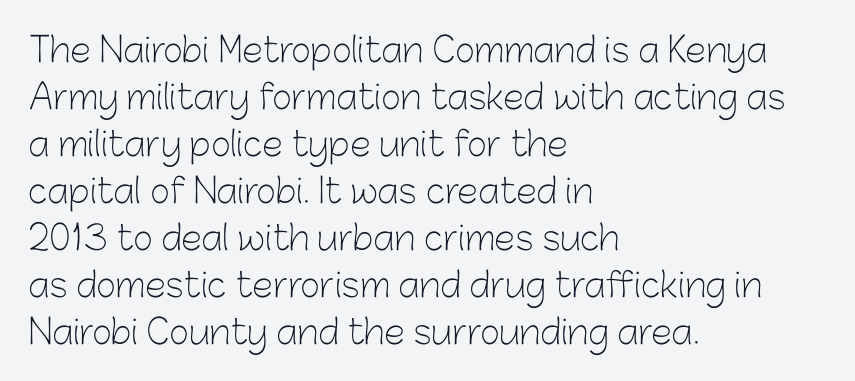
{"serif": "no", "italic": "no", "bold": "no", "weight": "light", "width": "normal", "stroke_contrast": "low", "x_height": "medium", "monospaced": "no", "underline": "no", "align": "left", "line_spacing": "normal", "line_spacing_ratio": 1.38, "letter_spacing": "normal", "letter_spacing_em": 0.0, "glyph_px": 34}
